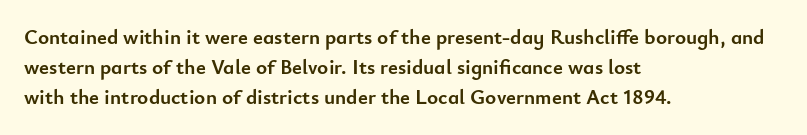
A bare baseline throughout the passage. Heavy-handed strokes throughout: this text is bold. Style check: upright. The setting favours the left margin, as ordinary paragraphs usually do. How are the letters spaced? Ordinarily, with no added tracking.
